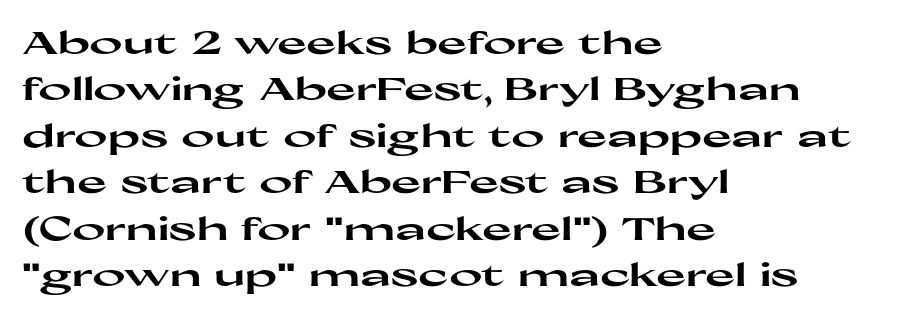
Q: Is the text bold? A: Yes.
Q: Is the text italic (slanted)? A: No, it is upright.
Q: Is the typeface a serif or a sans-serif typeface? A: Sans-serif.
Q: Is the text underlined? A: No.
Q: How is the paragraph aligned? A: Left-aligned.
Q: Is the spacing between letters normal or unusually wide? A: Normal.
Q: Is the spacing between lines tight, normal or loose? A: Normal.
Q: Width (condensed, normal, or wide)? A: Wide.
Q: Stroke contrast? A: High.
Q: x-height? A: Medium.
Q: Monospaced? A: No.
